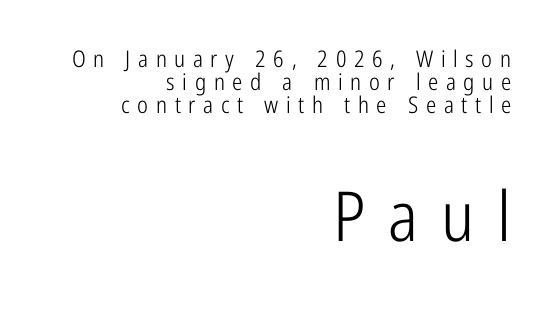
{"serif": "no", "italic": "no", "bold": "no", "weight": "light", "width": "condensed", "stroke_contrast": "low", "x_height": "medium", "monospaced": "no", "underline": "no", "align": "right", "line_spacing": "tight", "line_spacing_ratio": 1.01, "letter_spacing": "wide", "letter_spacing_em": 0.33, "larger_block": "second", "size_ratio": 3.0, "glyph_px": 69}
